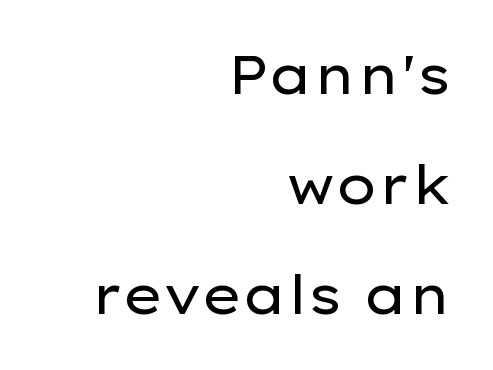
{"serif": "no", "italic": "no", "bold": "no", "weight": "regular", "width": "wide", "stroke_contrast": "low", "x_height": "medium", "monospaced": "no", "underline": "no", "align": "right", "line_spacing": "loose", "line_spacing_ratio": 2.08, "letter_spacing": "normal", "letter_spacing_em": 0.0, "glyph_px": 53}
